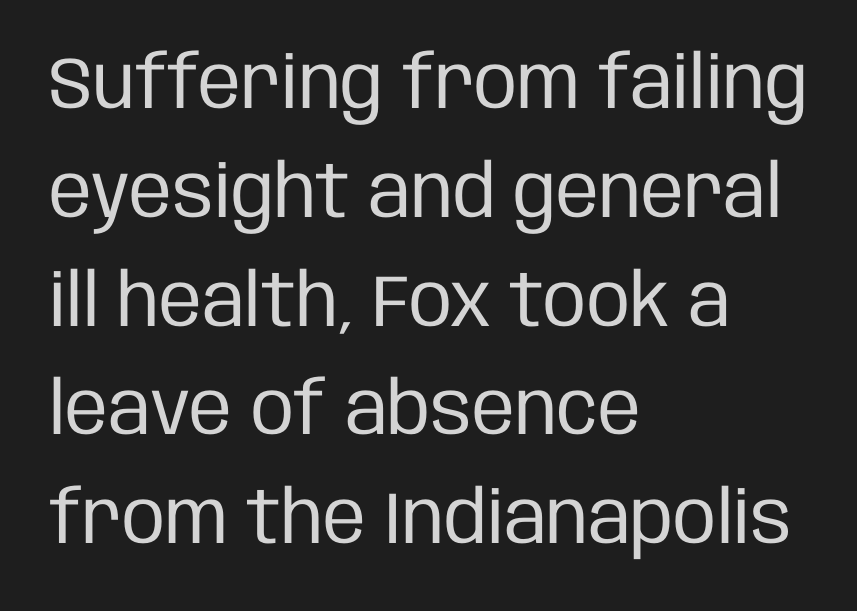
{"serif": "no", "italic": "no", "bold": "no", "weight": "regular", "width": "condensed", "stroke_contrast": "low", "x_height": "large", "monospaced": "no", "underline": "no", "align": "left", "line_spacing": "normal", "line_spacing_ratio": 1.49, "letter_spacing": "normal", "letter_spacing_em": 0.0, "glyph_px": 73}
